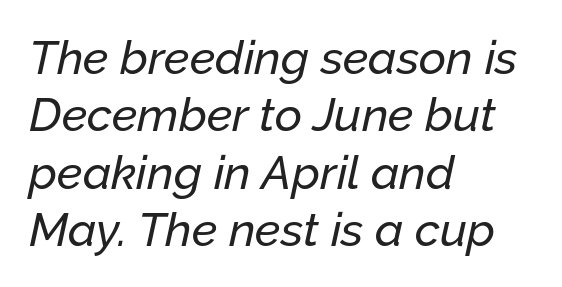
Q: Is the text italic (slanted)? A: Yes, it leans right by about 12 degrees.
Q: Is the text underlined? A: No.
Q: How is the paragraph aligned? A: Left-aligned.
Q: Is the spacing between letters normal or unusually wide? A: Normal.
Q: Width (condensed, normal, or wide)? A: Normal.
Q: Stroke contrast? A: Low.
Q: x-height? A: Medium.
Q: Monospaced? A: No.
